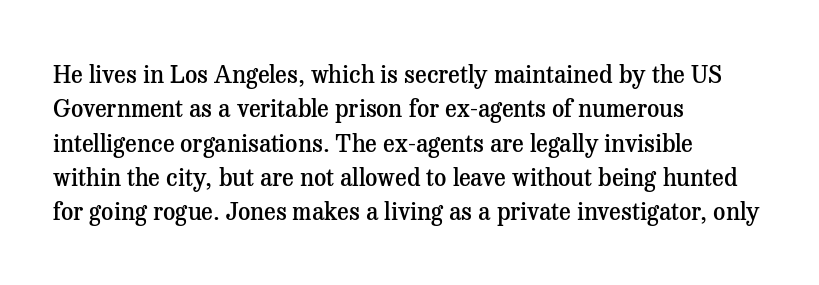
{"italic": "no", "bold": "semi", "underline": "no", "align": "left", "line_spacing": "normal", "line_spacing_ratio": 1.43, "letter_spacing": "normal", "letter_spacing_em": 0.0, "glyph_px": 24}
